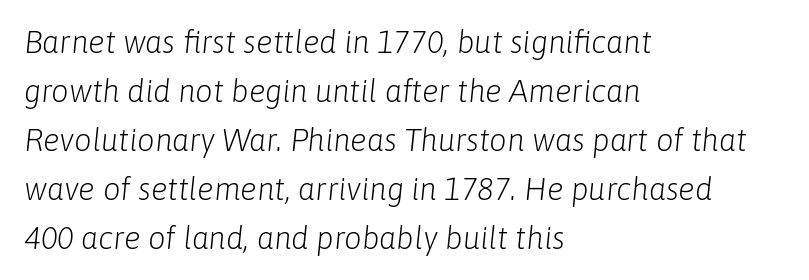
{"italic": "yes", "lean": "right", "slant_degrees": 6, "bold": "no", "weight": "light", "width": "normal", "stroke_contrast": "low", "x_height": "medium", "monospaced": "no", "underline": "no", "align": "left", "line_spacing": "normal", "line_spacing_ratio": 1.58, "letter_spacing": "normal", "letter_spacing_em": 0.0, "glyph_px": 31}
